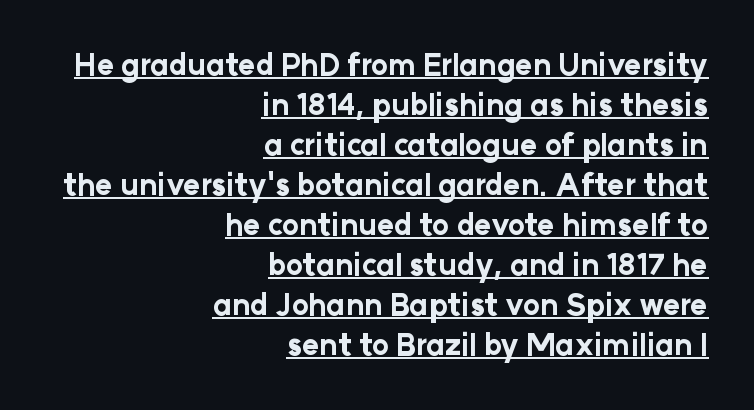
Notice how descenders clear the ascenders below comfortably — that's standard leading. The passage shown is emphatically bold. Right-aligned paragraph, ragged on the left. Standard letterfit; no display-style spreading of the glyphs.
